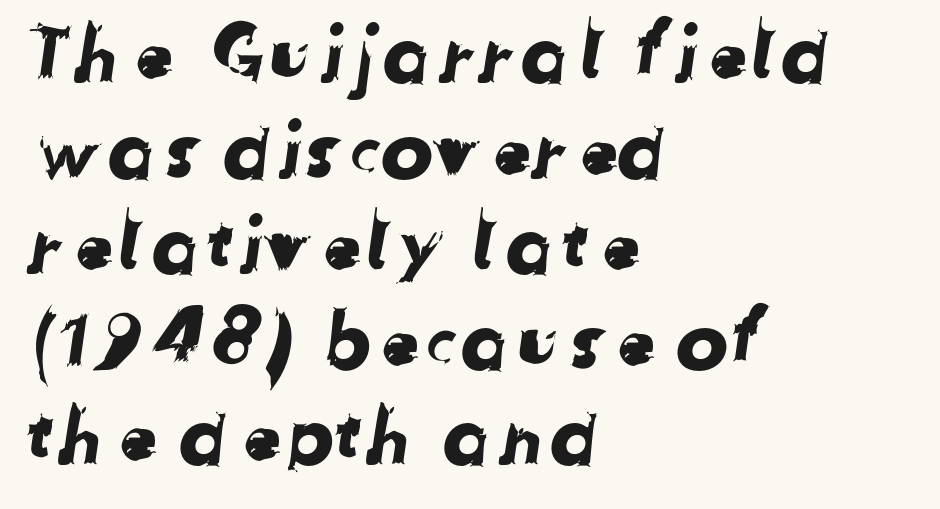
The image shows 79 px sans-serif type; set left-aligned, line spacing 1.21x, normal letter spacing, not underlined; low stroke contrast and a medium x-height.
